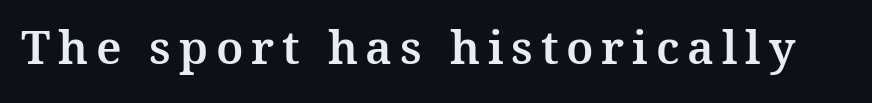
{"serif": "yes", "italic": "no", "width": "normal", "stroke_contrast": "medium", "x_height": "medium", "monospaced": "no", "underline": "no", "glyph_px": 46}
